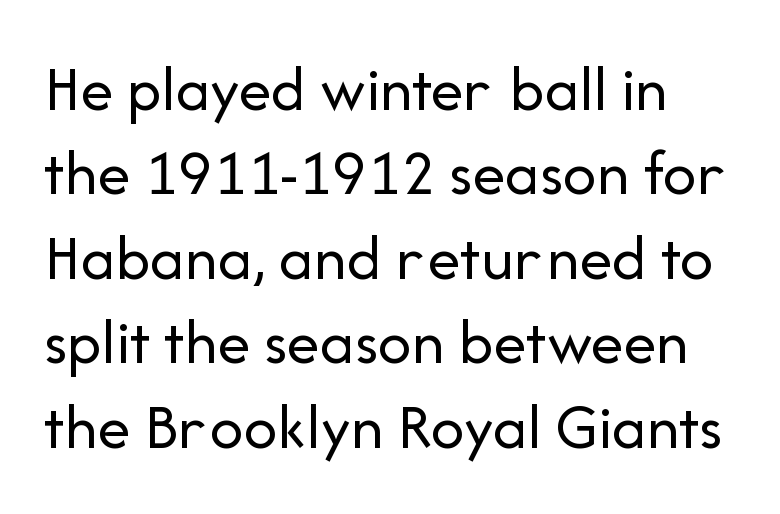
Is this a fixed-width face? No — the glyphs have proportional, varying widths. In terms of posture, this sample is upright. The leading is moderate, giving the passage an even texture. Is this a sans? Yes — the strokes have no serifs.
